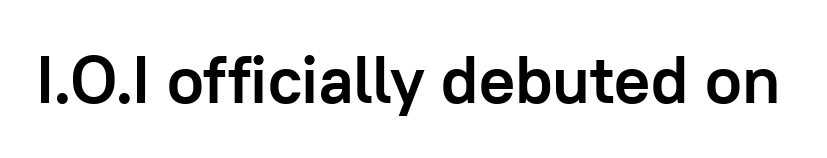
The image shows 67 px semibold sans-serif type, upright; set normal letter spacing, not underlined; low stroke contrast and a medium x-height.
